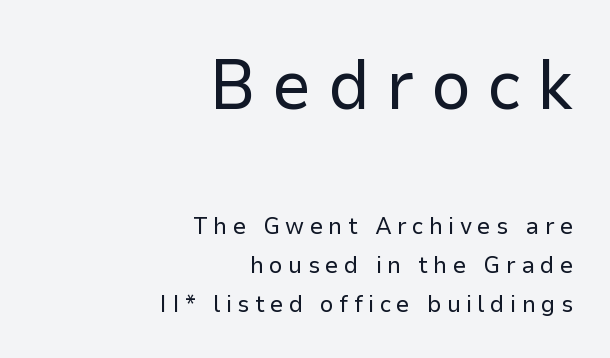
{"serif": "no", "italic": "no", "bold": "no", "weight": "regular", "width": "normal", "stroke_contrast": "low", "x_height": "medium", "monospaced": "no", "underline": "no", "align": "right", "line_spacing": "normal", "line_spacing_ratio": 1.62, "letter_spacing": "wide", "letter_spacing_em": 0.22, "larger_block": "first", "size_ratio": 2.96, "glyph_px": 71}
